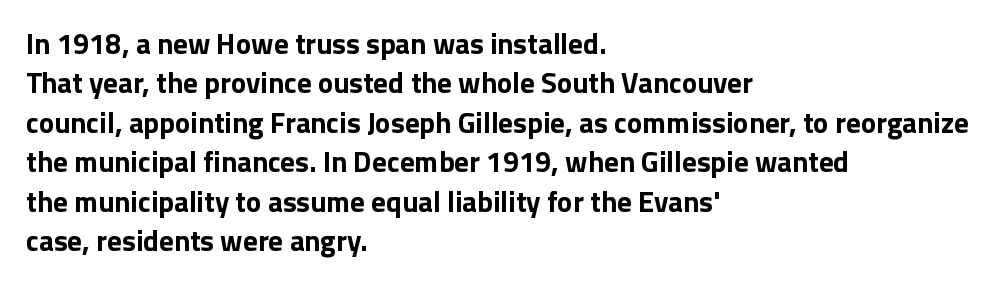
Q: Is the text bold? A: Yes.
Q: Is the text italic (slanted)? A: No, it is upright.
Q: Is the typeface a serif or a sans-serif typeface? A: Sans-serif.
Q: Is the text underlined? A: No.
Q: How is the paragraph aligned? A: Left-aligned.
Q: Is the spacing between letters normal or unusually wide? A: Normal.
Q: Is the spacing between lines tight, normal or loose? A: Normal.
Q: Width (condensed, normal, or wide)? A: Normal.
Q: Stroke contrast? A: Low.
Q: x-height? A: Medium.
Q: Monospaced? A: No.
